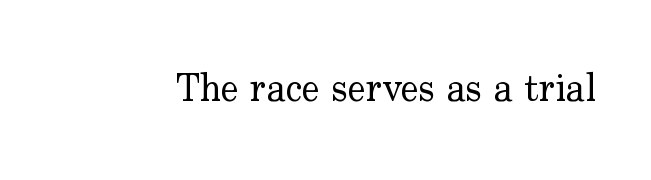
The image shows 38 px regular-weight serif type, upright; set normal letter spacing, not underlined; low stroke contrast and a small x-height.
